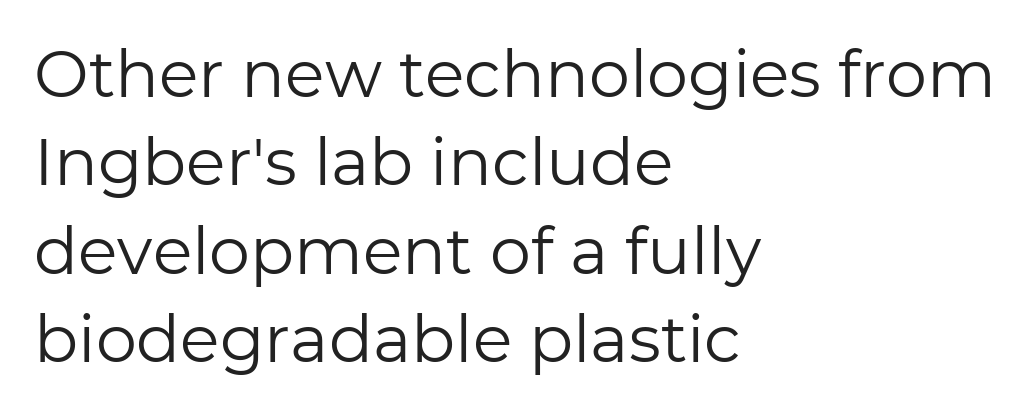
Q: Is the text bold? A: No.
Q: Is the text italic (slanted)? A: No, it is upright.
Q: Is the typeface a serif or a sans-serif typeface? A: Sans-serif.
Q: Is the text underlined? A: No.
Q: How is the paragraph aligned? A: Left-aligned.
Q: Is the spacing between letters normal or unusually wide? A: Normal.
Q: Is the spacing between lines tight, normal or loose? A: Normal.
Q: Width (condensed, normal, or wide)? A: Normal.
Q: Stroke contrast? A: Low.
Q: x-height? A: Medium.
Q: Monospaced? A: No.
